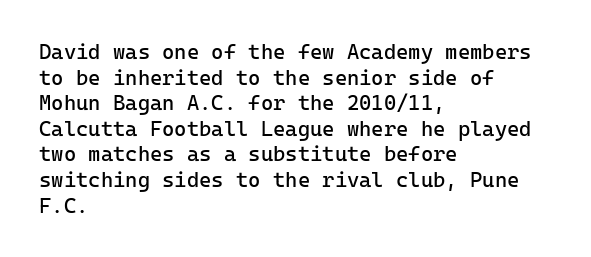
Q: Is the text bold? A: No.
Q: Is the text italic (slanted)? A: No, it is upright.
Q: Is the text underlined? A: No.
Q: How is the paragraph aligned? A: Left-aligned.
Q: Is the spacing between letters normal or unusually wide? A: Normal.
